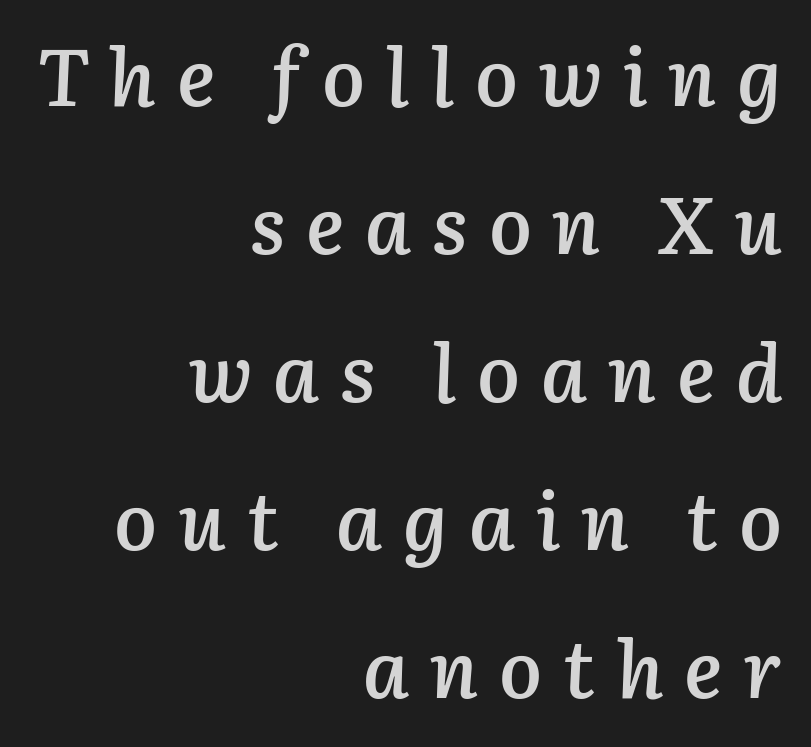
Check the space under the baseline: it is left empty. Honestly, the letter spacing is so wide it's the main thing you notice. The lettering tilts uniformly, giving the passage an italic look. Looks like regular typesetting: each glyph gets only the width it needs. If you drew a ruler down the right edge, every line would touch it. Stroke thickness is moderately raised; the sample reads as semibold.
